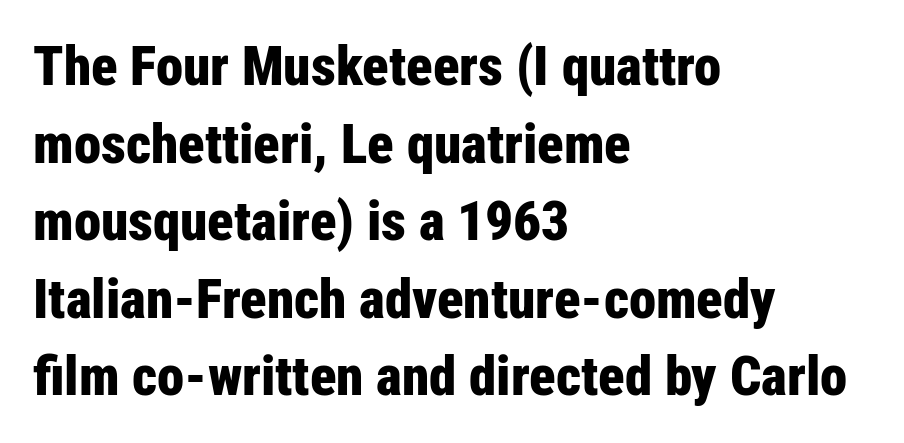
{"serif": "no", "italic": "no", "bold": "yes", "weight": "bold", "width": "condensed", "stroke_contrast": "low", "x_height": "medium", "monospaced": "no", "underline": "no", "align": "left", "line_spacing": "normal", "line_spacing_ratio": 1.41, "letter_spacing": "normal", "letter_spacing_em": 0.0, "glyph_px": 55}
